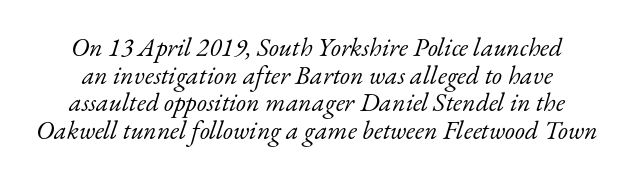
{"italic": "yes", "lean": "right", "slant_degrees": 17, "bold": "no", "underline": "no", "line_spacing": "tight", "line_spacing_ratio": 1.06, "letter_spacing": "normal", "letter_spacing_em": 0.0, "glyph_px": 26}
